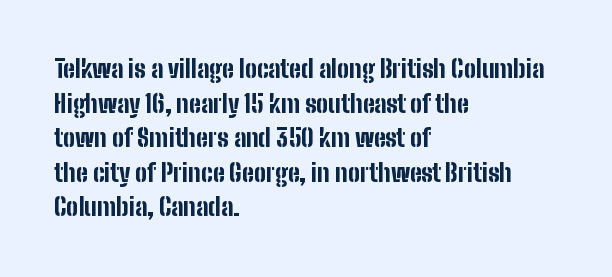
Rule under the text: the space is simply empty. Nothing unusual about the tracking: characters are spaced as the font intends. Leading: standard. This sample uses an upright cut, with every glyph sitting square on the baseline. Set as a true bold cut, around the 700 mark. Line beginnings align vertically; line endings do not.
